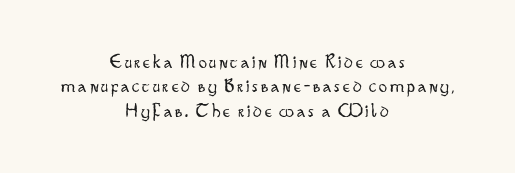
Q: Is the text bold? A: No.
Q: Is the text italic (slanted)? A: No, it is upright.
Q: Is the text underlined? A: No.
Q: How is the paragraph aligned? A: Centered.
